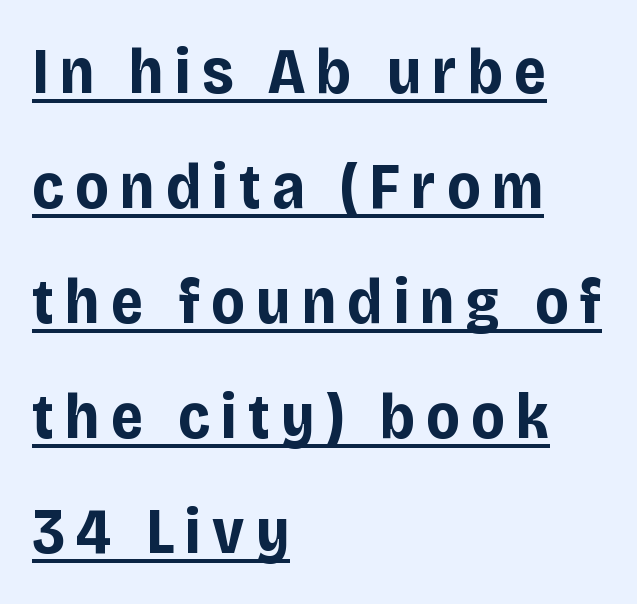
The image shows 65 px bold, condensed sans-serif type, upright; set left-aligned, line spacing 1.77x, underlined; low stroke contrast and a large x-height.
